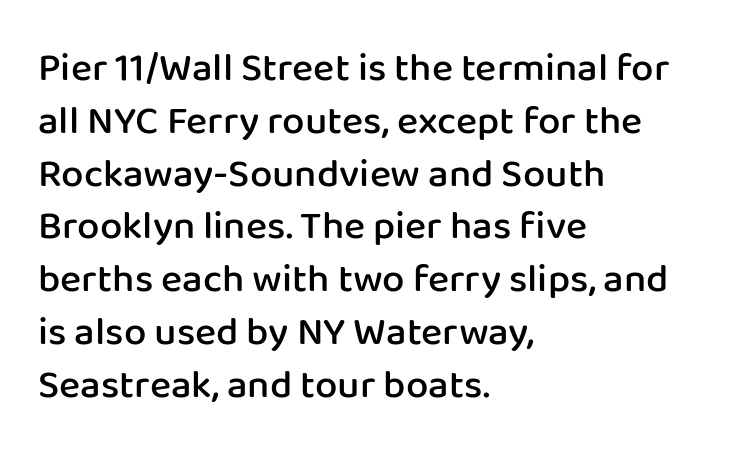
Q: Is the text bold? A: Semi-bold.
Q: Is the text italic (slanted)? A: No, it is upright.
Q: Is the typeface a serif or a sans-serif typeface? A: Sans-serif.
Q: Is the text underlined? A: No.
Q: How is the paragraph aligned? A: Left-aligned.
Q: Is the spacing between letters normal or unusually wide? A: Normal.
Q: Is the spacing between lines tight, normal or loose? A: Normal.
Q: Width (condensed, normal, or wide)? A: Normal.
Q: Stroke contrast? A: Low.
Q: x-height? A: Medium.
Q: Monospaced? A: No.
